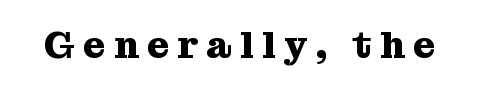
The image shows 38 px heavy serif type, upright; set unusually wide letter spacing (+0.22 em), not underlined; medium stroke contrast and a medium x-height.
